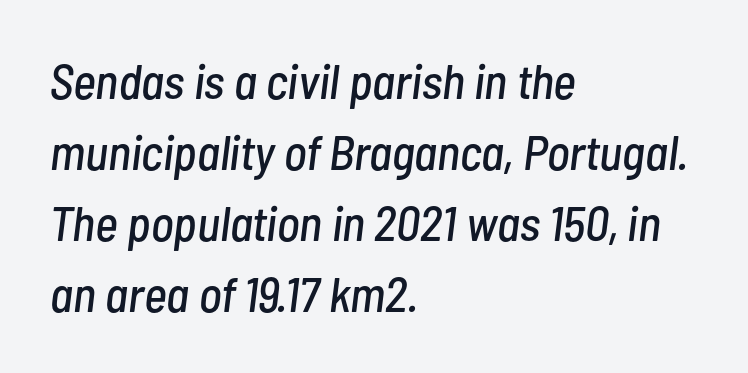
{"italic": "yes", "lean": "right", "slant_degrees": 7, "width": "condensed", "stroke_contrast": "low", "x_height": "medium", "monospaced": "no", "underline": "no", "align": "left", "line_spacing": "normal", "line_spacing_ratio": 1.45, "letter_spacing": "normal", "letter_spacing_em": 0.0, "glyph_px": 49}
